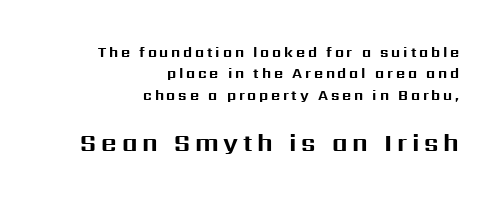
{"italic": "no", "bold": "yes", "underline": "no", "align": "right", "line_spacing": "normal", "line_spacing_ratio": 1.53, "letter_spacing": "wide", "letter_spacing_em": 0.2, "larger_block": "second", "size_ratio": 1.71, "glyph_px": 24}
